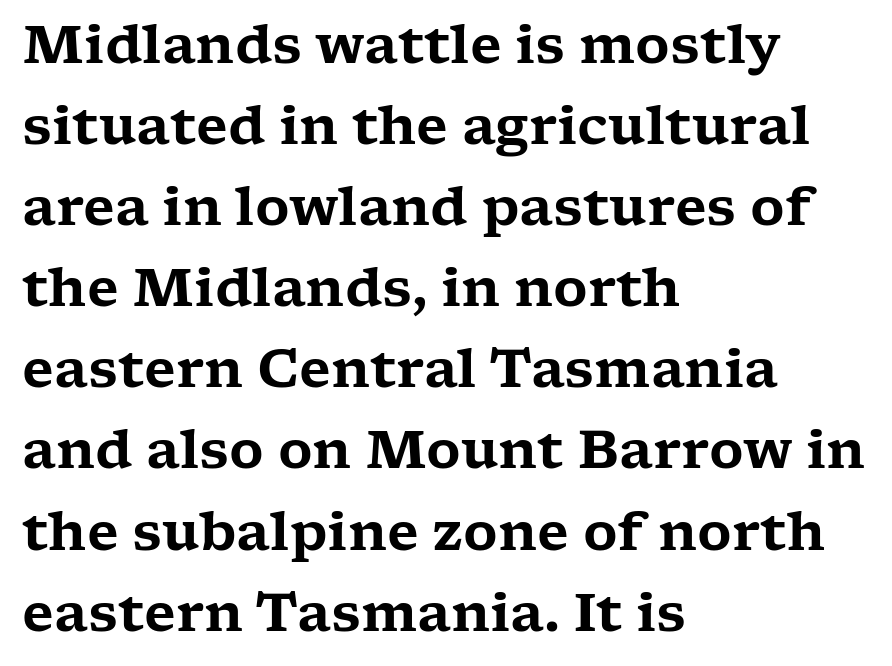
The image shows 53 px wide serif type, upright; set left-aligned, normal line spacing (1.53x), normal letter spacing, not underlined; low stroke contrast and a medium x-height.
